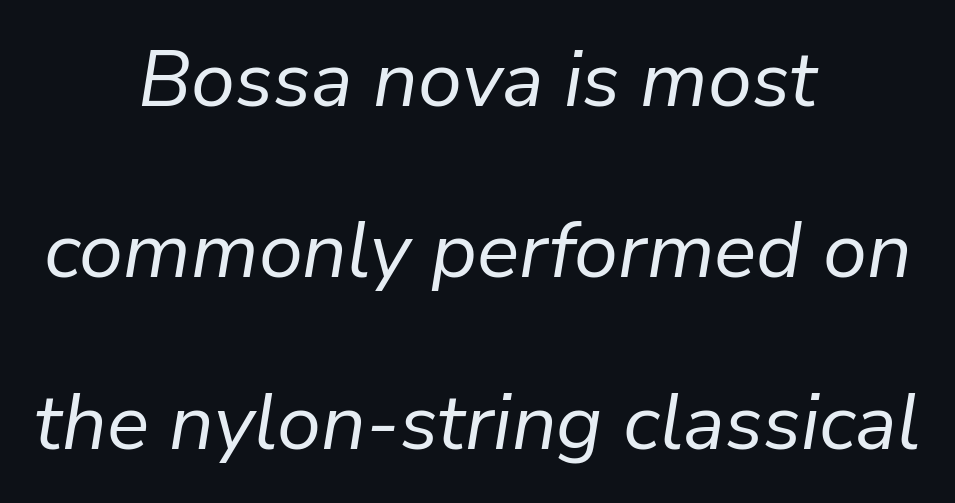
The image shows 79 px regular-weight type, italic (leaning right); set centered, loose line spacing (2.17x), normal letter spacing, not underlined; low stroke contrast and a medium x-height.
